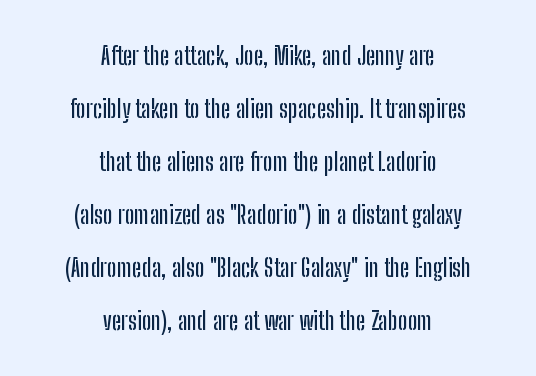
Q: Is the text italic (slanted)? A: No, it is upright.
Q: Is the text underlined? A: No.
Q: How is the paragraph aligned? A: Centered.
Q: Is the spacing between letters normal or unusually wide? A: Normal.
Q: Is the spacing between lines tight, normal or loose? A: Loose.
